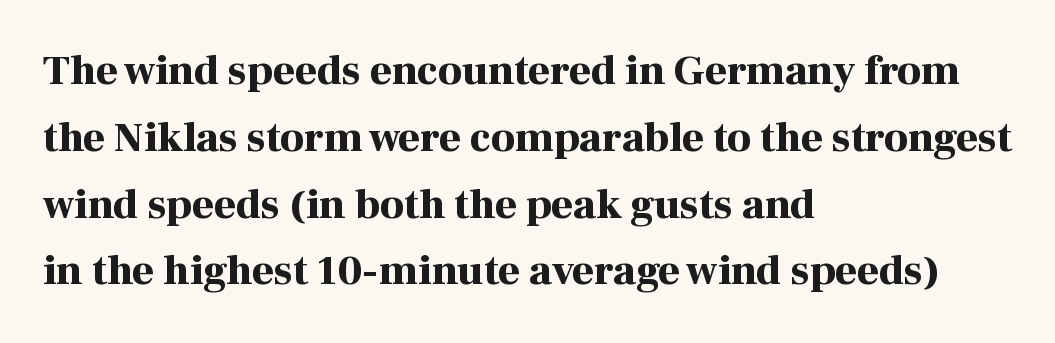
In terms of letterform style, serifs are clearly present. A full-strength bold gives these letters their thick strokes. Bare-footed words on every line. The letterforms sit shoulder to shoulder at normal distance.
